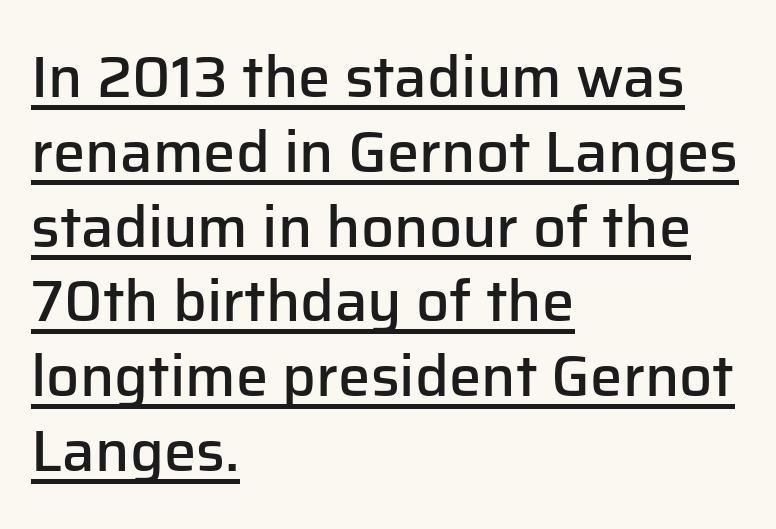
{"serif": "no", "italic": "no", "bold": "semi", "weight": "semibold", "width": "normal", "stroke_contrast": "low", "x_height": "medium", "monospaced": "no", "underline": "yes", "align": "left", "line_spacing": "normal", "line_spacing_ratio": 1.29, "letter_spacing": "normal", "letter_spacing_em": 0.0, "glyph_px": 58}
